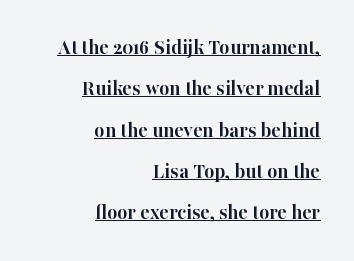
The words here are underlined. This is the regular roman posture of the typeface. The glyphs have the mass of a bold cut. The lines in this sample share a right terminus and differ only in where they begin.
